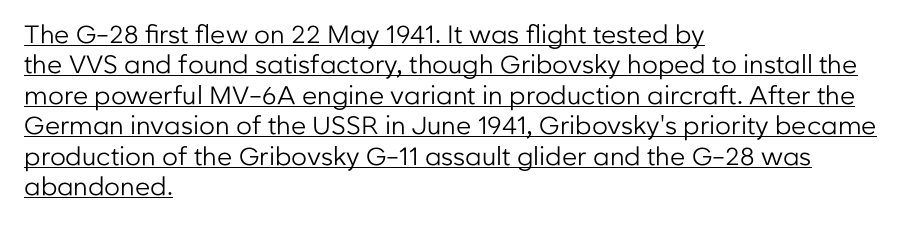
One-word summary of the alignment: left. The weight would be labelled regular, book, light, or lighter still. Decoration check: the copy is underlined. You could call the tracking neutral — neither tight nor loose. These lines were composed using upright roman letters.
